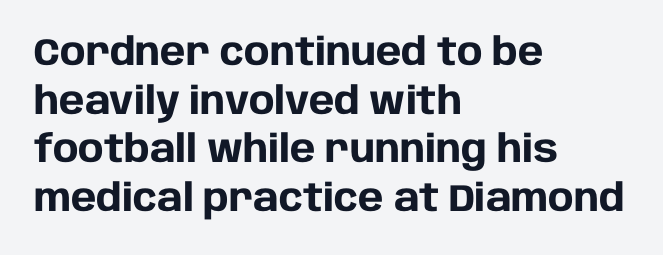
The image shows 38 px heavy sans-serif type, upright; set left-aligned, normal line spacing (1.28x), normal letter spacing, not underlined; low stroke contrast and a large x-height.
